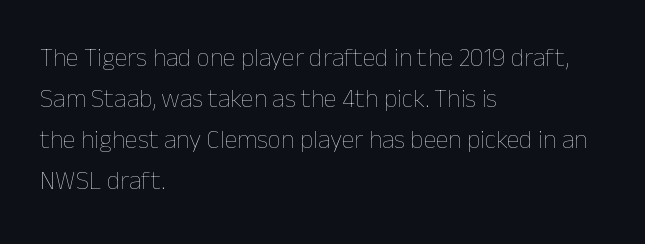
The image shows 26 px text type, upright; set left-aligned, normal line spacing (1.58x), normal letter spacing, not underlined.
